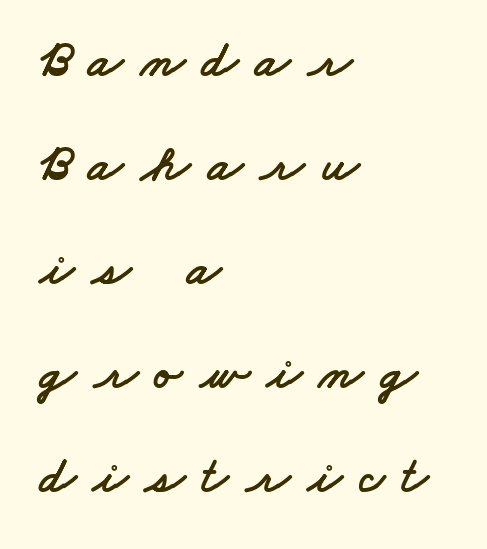
Q: Is the typeface a serif or a sans-serif typeface? A: Sans-serif.
Q: Is the text underlined? A: No.
Q: How is the paragraph aligned? A: Left-aligned.
Q: Is the spacing between letters normal or unusually wide? A: Unusually wide.
Q: Is the spacing between lines tight, normal or loose? A: Loose.
Q: Width (condensed, normal, or wide)? A: Wide.
Q: Stroke contrast? A: Low.
Q: x-height? A: Small.
Q: Monospaced? A: No.
